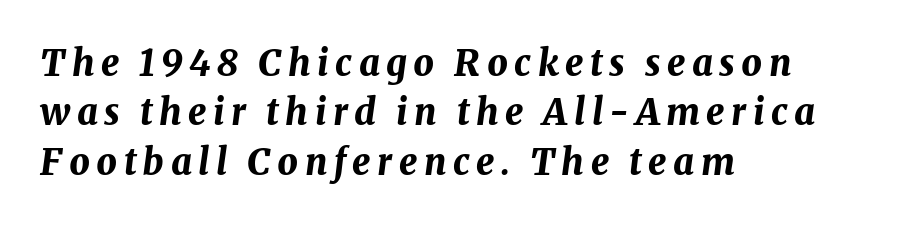
The image shows 36 px bold type, italic (leaning right); set left-aligned, normal line spacing (1.37x), not underlined; medium stroke contrast and a medium x-height.
